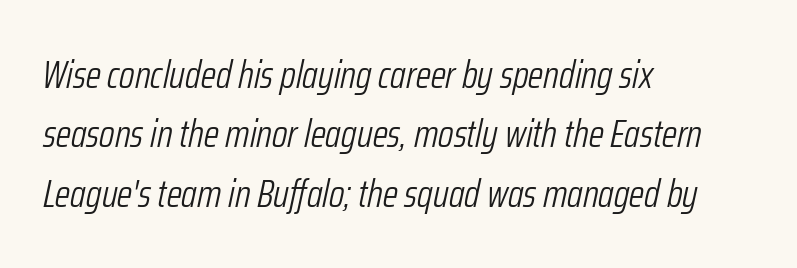
Q: Is the text bold? A: No.
Q: Is the text italic (slanted)? A: Yes, it leans right by about 12 degrees.
Q: Is the text underlined? A: No.
Q: How is the paragraph aligned? A: Left-aligned.
Q: Is the spacing between letters normal or unusually wide? A: Normal.
Q: Is the spacing between lines tight, normal or loose? A: Normal.
Q: Width (condensed, normal, or wide)? A: Condensed.
Q: Stroke contrast? A: Low.
Q: x-height? A: Medium.
Q: Monospaced? A: No.
